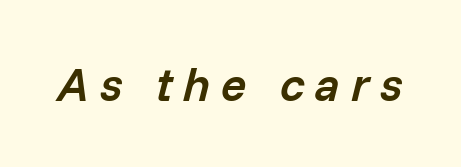
The image shows 47 px semibold type, italic (leaning right); set unusually wide letter spacing (+0.23 em), not underlined; low stroke contrast and a medium x-height.
